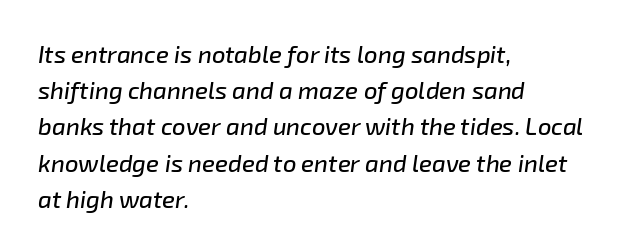
The image shows 24 px text type, italic (leaning right); set left-aligned, normal line spacing (1.51x), normal letter spacing, not underlined.
